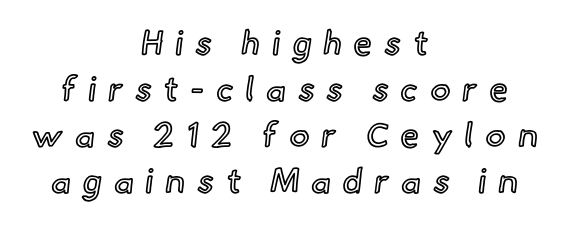
Q: Is the text italic (slanted)? A: Yes.
Q: Is the text underlined? A: No.
Q: How is the paragraph aligned? A: Centered.
Q: Is the spacing between letters normal or unusually wide? A: Unusually wide.
Q: Is the spacing between lines tight, normal or loose? A: Normal.
Q: Width (condensed, normal, or wide)? A: Normal.
Q: x-height? A: Small.
Q: Monospaced? A: No.
